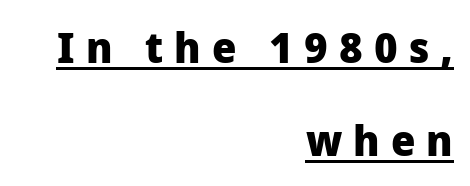
The image shows 43 px heavy sans-serif type, upright; set right-aligned, loose line spacing (2.16x), unusually wide letter spacing (+0.26 em), underlined; low stroke contrast and a medium x-height.
